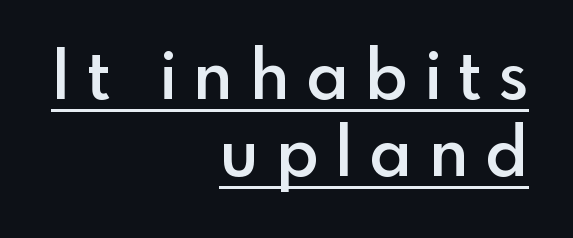
The image shows 68 px semibold sans-serif type, upright; set right-aligned, tight line spacing (1.13x), unusually wide letter spacing (+0.25 em), underlined; a small x-height.
